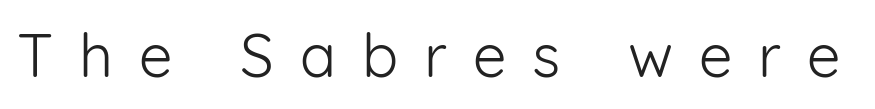
{"serif": "no", "italic": "no", "bold": "no", "weight": "light", "width": "normal", "stroke_contrast": "low", "x_height": "medium", "monospaced": "no", "underline": "no", "letter_spacing": "wide", "letter_spacing_em": 0.43, "glyph_px": 60}
